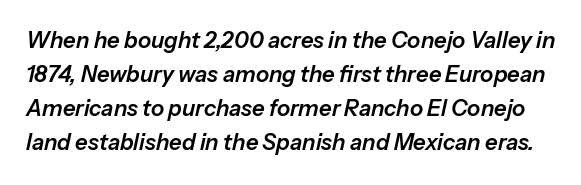
The image shows 22 px text type, italic (leaning right); set normal line spacing (1.55x), normal letter spacing, not underlined.
